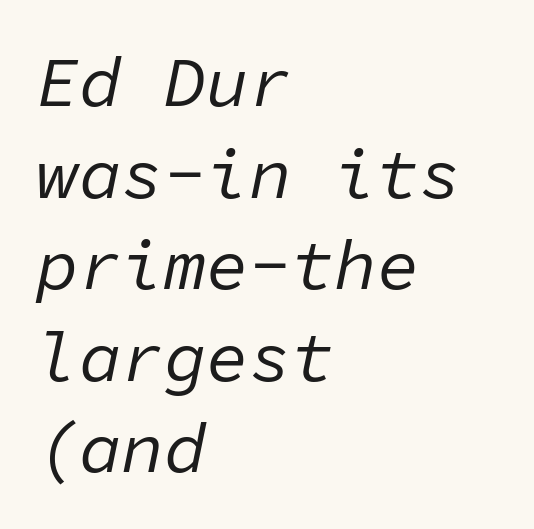
The image shows 71 px regular-weight type, italic (leaning right), monospaced; set left-aligned, normal line spacing (1.29x), normal letter spacing, not underlined; low stroke contrast and a medium x-height.
